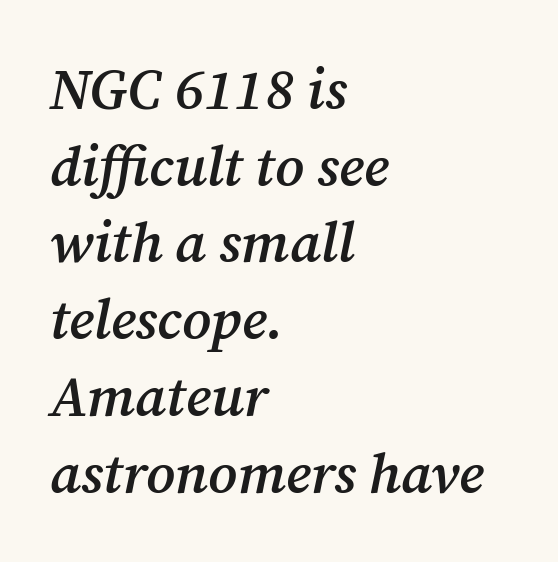
Q: Is the text bold? A: Semi-bold.
Q: Is the text italic (slanted)? A: Yes, it leans right by about 12 degrees.
Q: Is the typeface a serif or a sans-serif typeface? A: Serif.
Q: Is the text underlined? A: No.
Q: How is the paragraph aligned? A: Left-aligned.
Q: Is the spacing between letters normal or unusually wide? A: Normal.
Q: Is the spacing between lines tight, normal or loose? A: Normal.
Q: Width (condensed, normal, or wide)? A: Normal.
Q: Stroke contrast? A: Medium.
Q: x-height? A: Medium.
Q: Monospaced? A: No.
